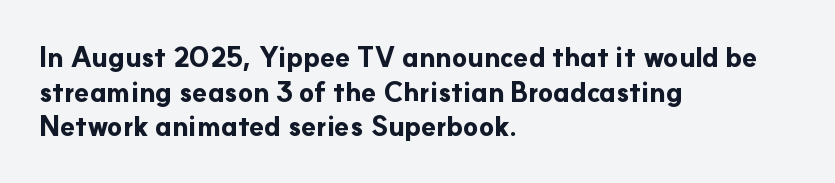
Q: Is the text bold? A: Yes.
Q: Is the text italic (slanted)? A: No, it is upright.
Q: Is the text underlined? A: No.
Q: How is the paragraph aligned? A: Left-aligned.
Q: Is the spacing between letters normal or unusually wide? A: Normal.
Q: Is the spacing between lines tight, normal or loose? A: Normal.
